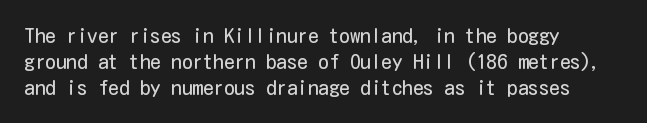
The image shows 21 px text type, upright; set left-aligned, line spacing 1.24x, normal letter spacing, not underlined.
